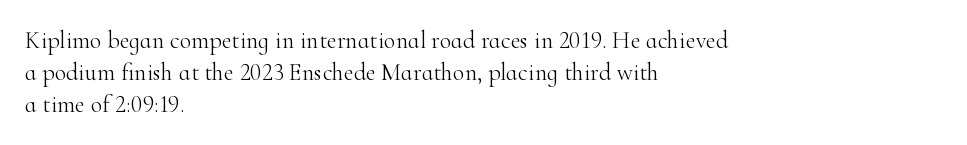
{"italic": "no", "bold": "no", "underline": "no", "align": "left", "line_spacing": "normal", "line_spacing_ratio": 1.34, "letter_spacing": "normal", "letter_spacing_em": 0.0, "glyph_px": 24}
